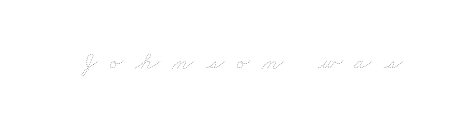
Words float on clear page, feet unadorned. Is the letter spacing exaggerated? Yes — the characters are pushed far apart. Think standard paragraph weight, or any step lighter than that.
